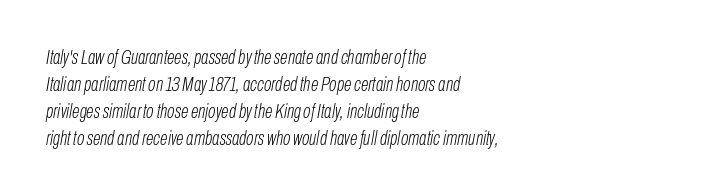
The rendering anchors every line to the left-hand side. This is not heavy type; no bold has been used. Is the type slanted? Yes — the strokes lean at a clear angle. Nobody touched the tracking dial on this one. The passage shown is not underscored anywhere.
